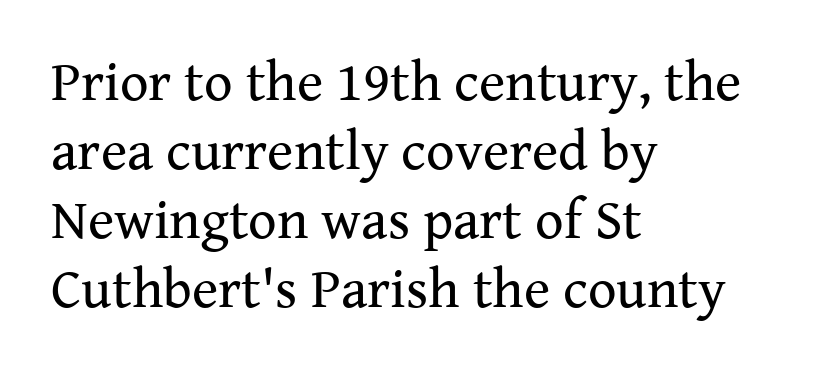
{"serif": "yes", "italic": "no", "bold": "no", "weight": "regular", "width": "normal", "stroke_contrast": "medium", "x_height": "medium", "monospaced": "no", "underline": "no", "align": "left", "line_spacing_ratio": 1.23, "letter_spacing": "normal", "letter_spacing_em": 0.0, "glyph_px": 56}
